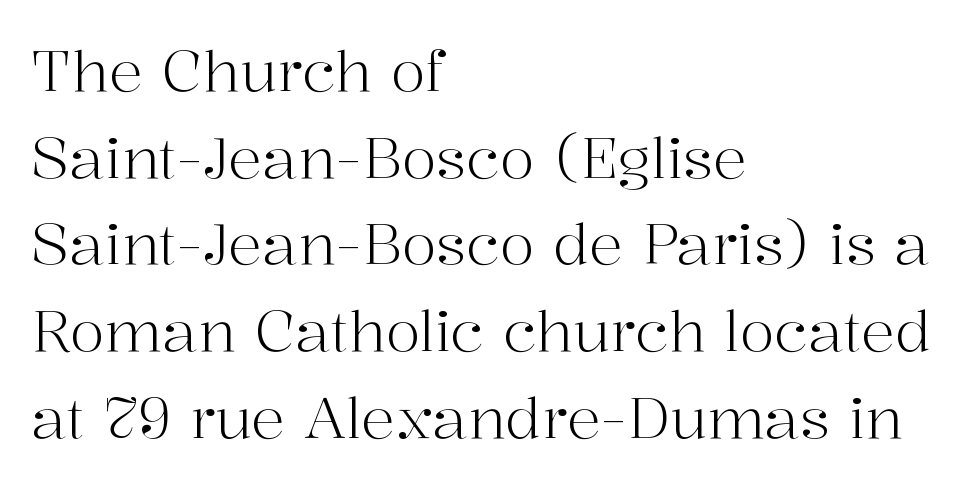
A clean baseline with only descenders dipping below it. Ink coverage per letter is moderate at most. Style check: upright. You could not count columns in this text — the font is proportionally spaced. The space between consecutive lines is moderate. Tracking value appears to be zero — textbook default spacing.
